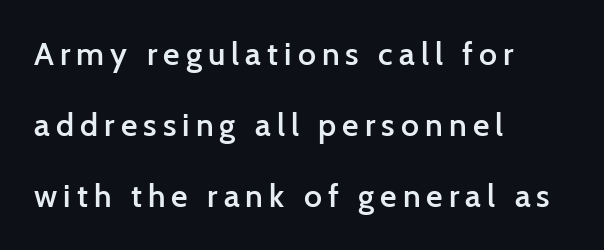
This rendering features lettering with no underline. You can tell it's not italic because the verticals are truly vertical. The type family on display is of the sans-serif kind. In terms of weight, the rendering is demibold, just under bold. Rows of type keep a wide berth in the vertical direction.
